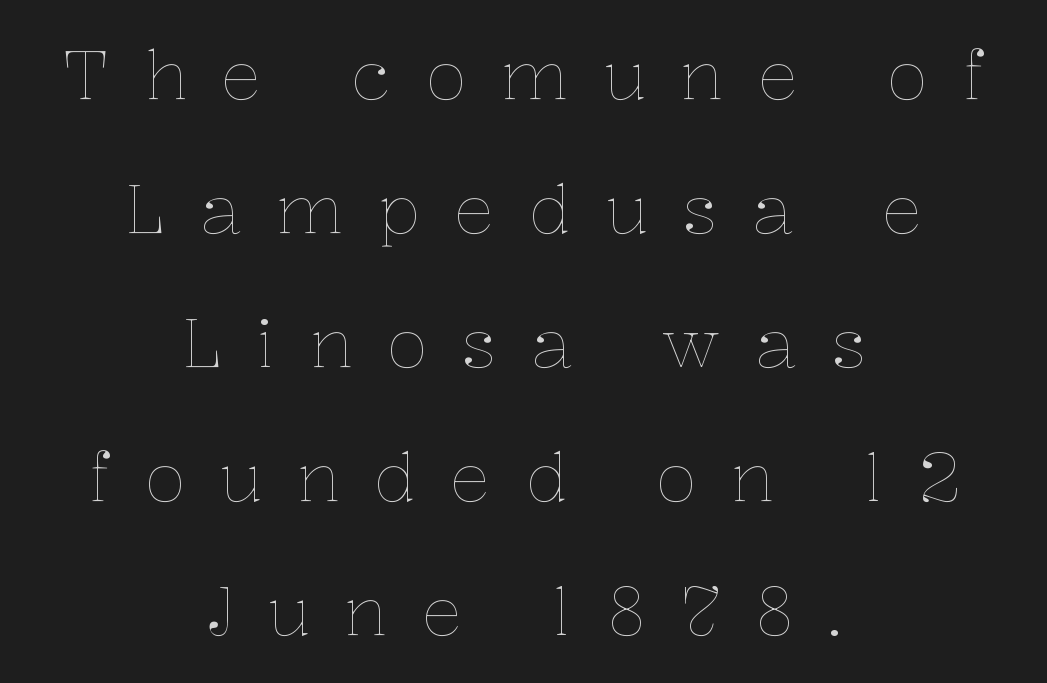
{"italic": "no", "bold": "no", "weight": "thin", "width": "normal", "stroke_contrast": "low", "x_height": "medium", "monospaced": "no", "underline": "no", "align": "center", "line_spacing": "loose", "line_spacing_ratio": 1.97, "letter_spacing": "wide", "letter_spacing_em": 0.5, "glyph_px": 68}
